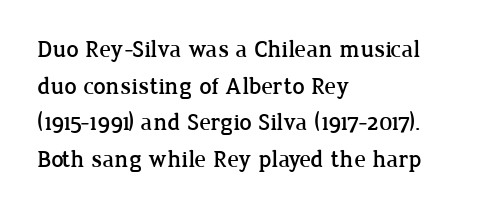
{"italic": "no", "underline": "no", "align": "left", "line_spacing": "normal", "line_spacing_ratio": 1.53, "letter_spacing": "normal", "letter_spacing_em": 0.0, "glyph_px": 24}
